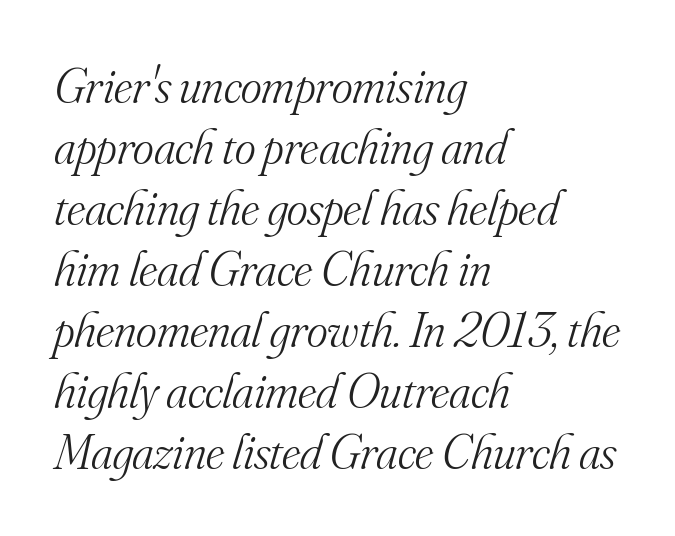
Alignment: flush left. No chunkiness to these letters — they're not bold. No word sits above an underline. You could call the tracking neutral — neither tight nor loose. Little horizontal feet cap the strokes, marking this as serif type. Is this a fixed-width face? No — the glyphs have proportional, varying widths.
